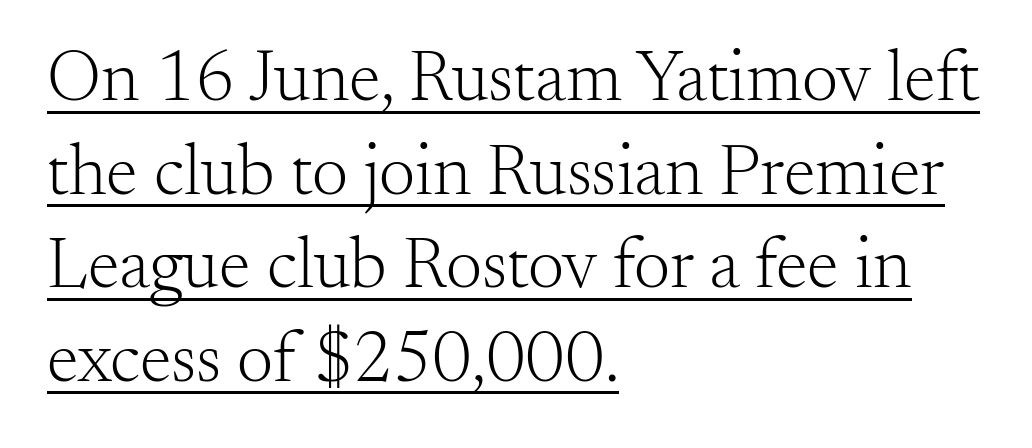
Q: Is the text bold? A: No.
Q: Is the text italic (slanted)? A: No, it is upright.
Q: Is the typeface a serif or a sans-serif typeface? A: Serif.
Q: Is the text underlined? A: Yes.
Q: How is the paragraph aligned? A: Left-aligned.
Q: Is the spacing between letters normal or unusually wide? A: Normal.
Q: Is the spacing between lines tight, normal or loose? A: Normal.
Q: Width (condensed, normal, or wide)? A: Normal.
Q: Stroke contrast? A: Medium.
Q: x-height? A: Small.
Q: Monospaced? A: No.
